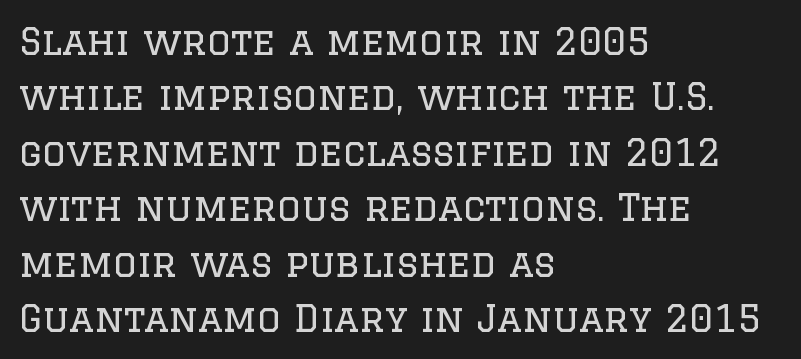
{"serif": "yes", "italic": "no", "bold": "no", "weight": "regular", "width": "normal", "stroke_contrast": "low", "x_height": "large", "monospaced": "no", "underline": "no", "align": "left", "line_spacing": "normal", "line_spacing_ratio": 1.5, "letter_spacing": "normal", "letter_spacing_em": 0.0, "glyph_px": 37}
